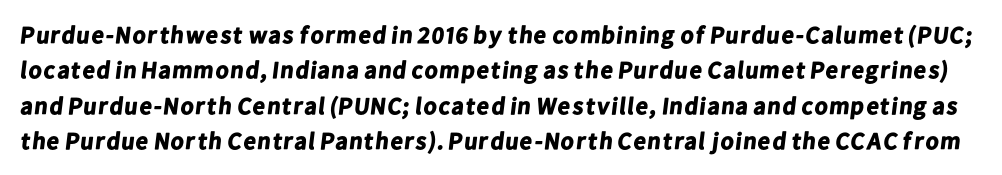
Q: Is the text bold? A: Yes.
Q: Is the text underlined? A: No.
Q: Is the spacing between letters normal or unusually wide? A: Normal.
Q: Is the spacing between lines tight, normal or loose? A: Normal.
